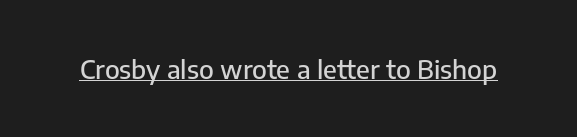
{"italic": "no", "underline": "yes", "letter_spacing": "normal", "letter_spacing_em": 0.0, "glyph_px": 26}
